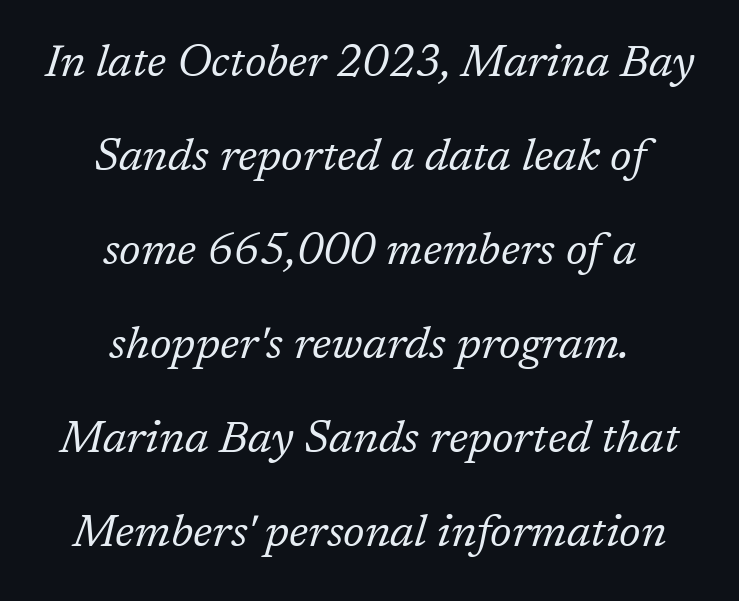
A centered setting, common on invitations and titles, is used for this passage. The characters are drawn with everyday or finer stroke widths. Type style note: has serifs. Anything drawn beneath the words? Only blank space.
